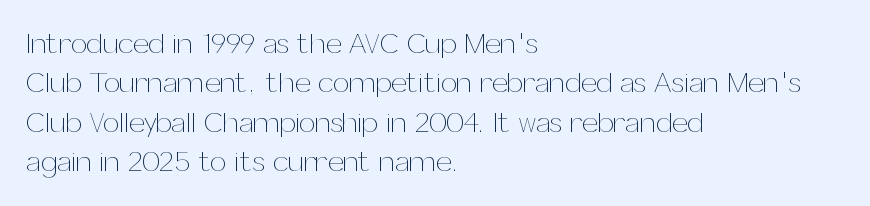
Q: Is the text bold? A: No.
Q: Is the text italic (slanted)? A: No, it is upright.
Q: Is the text underlined? A: No.
Q: How is the paragraph aligned? A: Left-aligned.
Q: Is the spacing between letters normal or unusually wide? A: Normal.
Q: Is the spacing between lines tight, normal or loose? A: Normal.
Q: Width (condensed, normal, or wide)? A: Normal.
Q: Stroke contrast? A: Medium.
Q: x-height? A: Medium.
Q: Monospaced? A: No.
